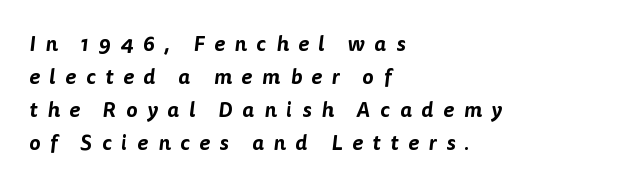
Q: Is the text underlined? A: No.
Q: How is the paragraph aligned? A: Left-aligned.
Q: Is the spacing between letters normal or unusually wide? A: Unusually wide.
Q: Is the spacing between lines tight, normal or loose? A: Normal.
